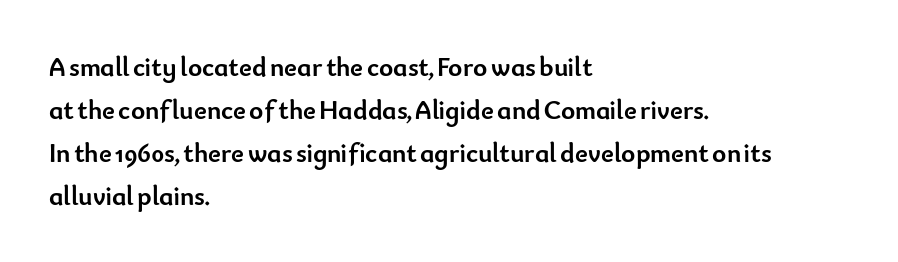
The image shows 27 px bold type, upright; set left-aligned, normal line spacing (1.59x), normal letter spacing, not underlined.
